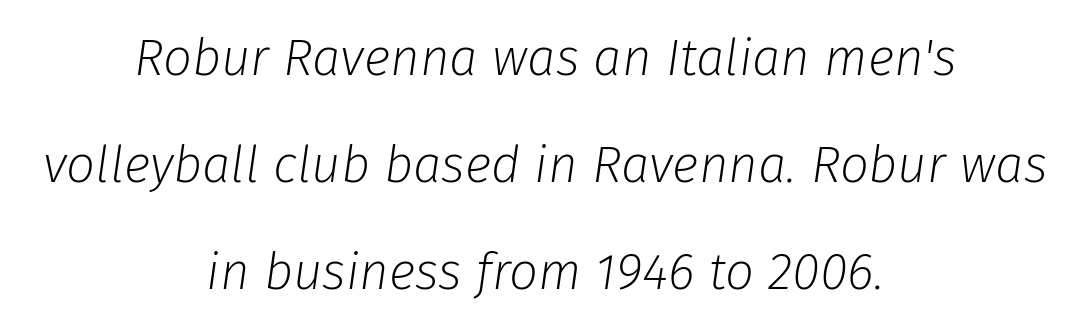
Q: Is the text bold? A: No.
Q: Is the text italic (slanted)? A: Yes, it leans right by about 8 degrees.
Q: Is the text underlined? A: No.
Q: How is the paragraph aligned? A: Centered.
Q: Is the spacing between letters normal or unusually wide? A: Normal.
Q: Is the spacing between lines tight, normal or loose? A: Loose.
Q: Width (condensed, normal, or wide)? A: Normal.
Q: Stroke contrast? A: Low.
Q: x-height? A: Medium.
Q: Monospaced? A: No.
